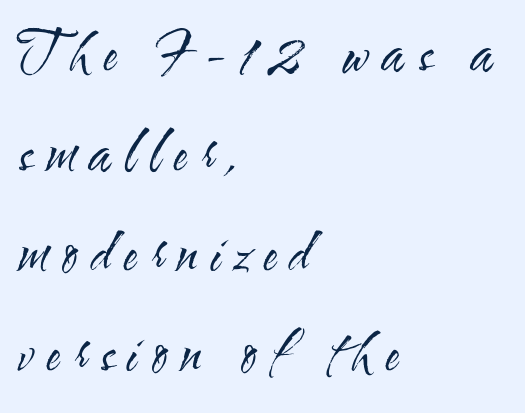
The image shows 54 px regular-weight, condensed sans-serif type; set left-aligned, line spacing 1.85x, unusually wide letter spacing (+0.25 em), not underlined; medium stroke contrast and a small x-height.
